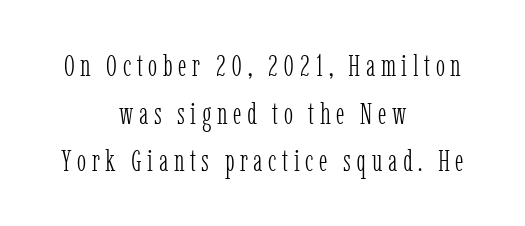
{"serif": "yes", "italic": "no", "bold": "no", "weight": "light", "width": "condensed", "stroke_contrast": "low", "x_height": "medium", "monospaced": "no", "underline": "no", "align": "center", "line_spacing": "normal", "line_spacing_ratio": 1.54, "glyph_px": 31}
